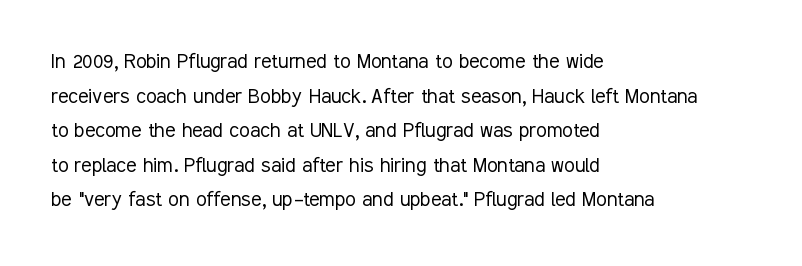
The image shows 24 px text type, upright; set left-aligned, normal line spacing (1.44x), normal letter spacing, not underlined.
